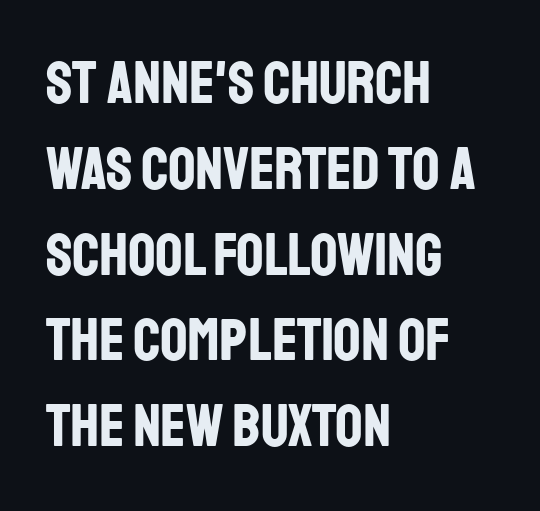
Q: Is the text bold? A: Yes.
Q: Is the text italic (slanted)? A: No, it is upright.
Q: Is the typeface a serif or a sans-serif typeface? A: Sans-serif.
Q: Is the text underlined? A: No.
Q: How is the paragraph aligned? A: Left-aligned.
Q: Is the spacing between letters normal or unusually wide? A: Normal.
Q: Is the spacing between lines tight, normal or loose? A: Normal.
Q: Width (condensed, normal, or wide)? A: Condensed.
Q: Stroke contrast? A: Low.
Q: x-height? A: Large.
Q: Monospaced? A: No.
